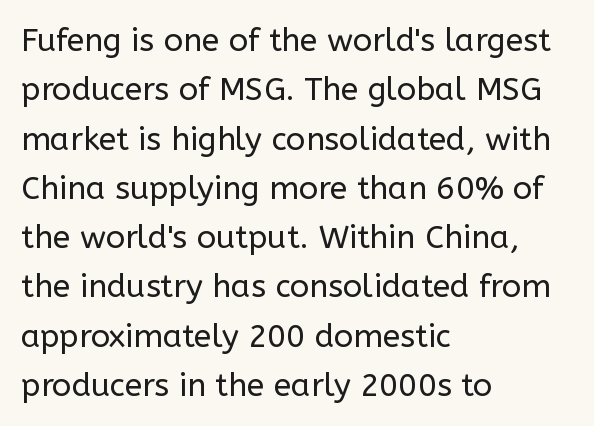
{"serif": "no", "italic": "no", "bold": "no", "weight": "regular", "width": "normal", "stroke_contrast": "low", "x_height": "medium", "monospaced": "no", "underline": "no", "align": "left", "line_spacing": "normal", "line_spacing_ratio": 1.54, "letter_spacing": "normal", "letter_spacing_em": 0.0, "glyph_px": 32}
